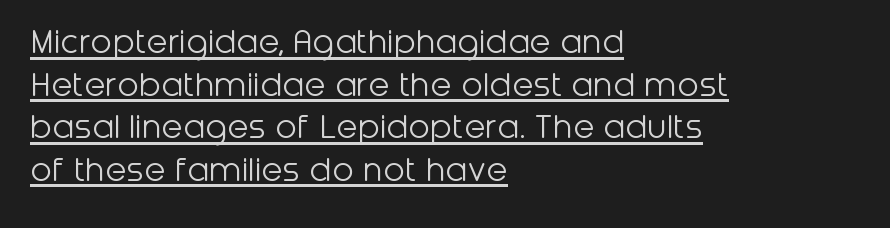
Q: Is the text bold? A: No.
Q: Is the text italic (slanted)? A: No, it is upright.
Q: Is the typeface a serif or a sans-serif typeface? A: Sans-serif.
Q: Is the text underlined? A: Yes.
Q: How is the paragraph aligned? A: Left-aligned.
Q: Is the spacing between letters normal or unusually wide? A: Normal.
Q: Is the spacing between lines tight, normal or loose? A: Tight.
Q: Width (condensed, normal, or wide)? A: Normal.
Q: Stroke contrast? A: Low.
Q: x-height? A: Medium.
Q: Monospaced? A: No.
